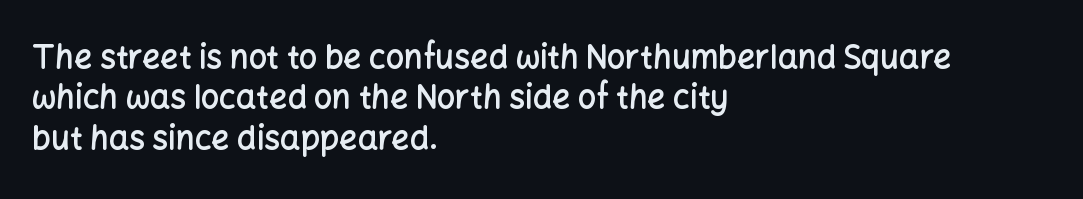
{"serif": "no", "italic": "no", "bold": "semi", "weight": "semibold", "width": "normal", "stroke_contrast": "low", "x_height": "medium", "monospaced": "no", "underline": "no", "align": "left", "line_spacing": "normal", "line_spacing_ratio": 1.26, "letter_spacing": "normal", "letter_spacing_em": 0.0, "glyph_px": 32}
